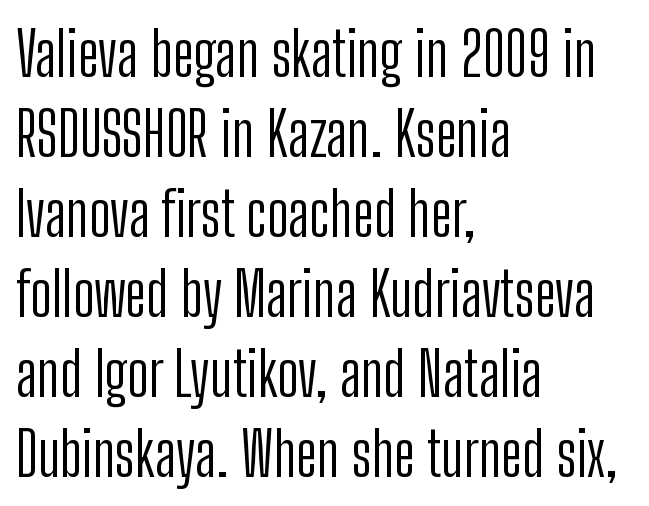
Each new line begins a customary step beneath the previous one. I'd call this a sans setting — the letters go barefoot. The zone under the glyphs is completely vacant. A typesetter would call this proportional, since set widths differ per character. Heaviness? Minimal to ordinary, like unemphasized prose. Typeset ragged right — the left edge is the straight one.
